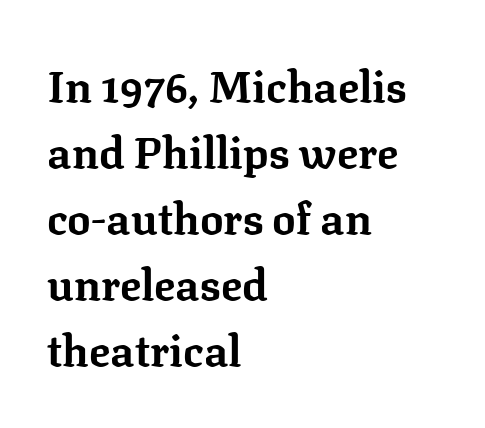
{"serif": "yes", "italic": "no", "bold": "yes", "weight": "bold", "width": "normal", "stroke_contrast": "low", "x_height": "medium", "monospaced": "no", "underline": "no", "align": "left", "line_spacing": "normal", "line_spacing_ratio": 1.5, "letter_spacing": "normal", "letter_spacing_em": 0.0, "glyph_px": 44}
